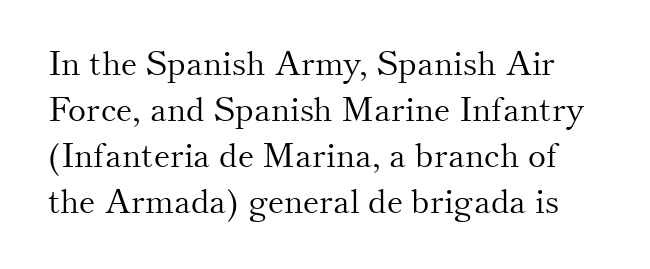
No word sits above an underline. Line spacing here is normal. The letters advance in unequal steps, a hallmark of proportional type. The characters are drawn with everyday or finer stroke widths. The letterforms sit shoulder to shoulder at normal distance.
